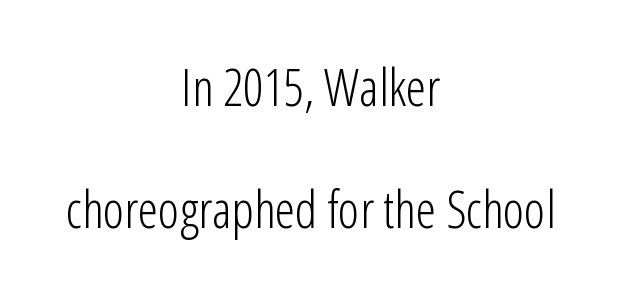
These lines stand farther apart than default settings would place them. Glance below the letters and you will spot only blank space. Proportional: the letters do not fall into vertical columns. The setting favours the middle, as headings and verse often do. This sample uses a sans-serif face. This is not heavy type; no bold has been used.
